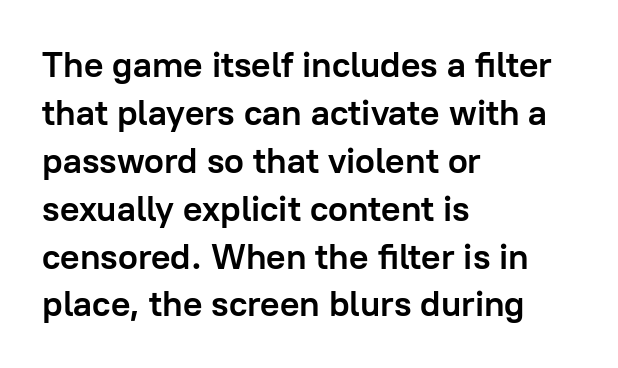
{"serif": "no", "italic": "no", "bold": "yes", "weight": "semibold", "width": "normal", "stroke_contrast": "low", "x_height": "medium", "monospaced": "no", "underline": "no", "align": "left", "line_spacing": "normal", "line_spacing_ratio": 1.33, "letter_spacing": "normal", "letter_spacing_em": 0.0, "glyph_px": 36}
